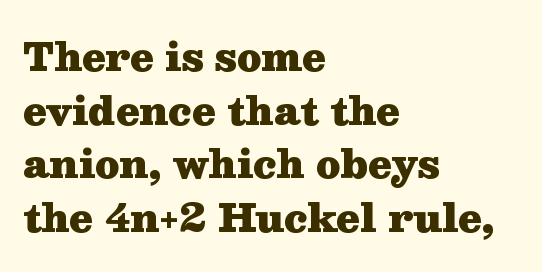
{"serif": "yes", "italic": "no", "bold": "yes", "weight": "heavy", "width": "wide", "stroke_contrast": "medium", "x_height": "medium", "monospaced": "no", "underline": "no", "align": "left", "line_spacing": "normal", "line_spacing_ratio": 1.41, "letter_spacing": "normal", "letter_spacing_em": 0.0, "glyph_px": 38}
